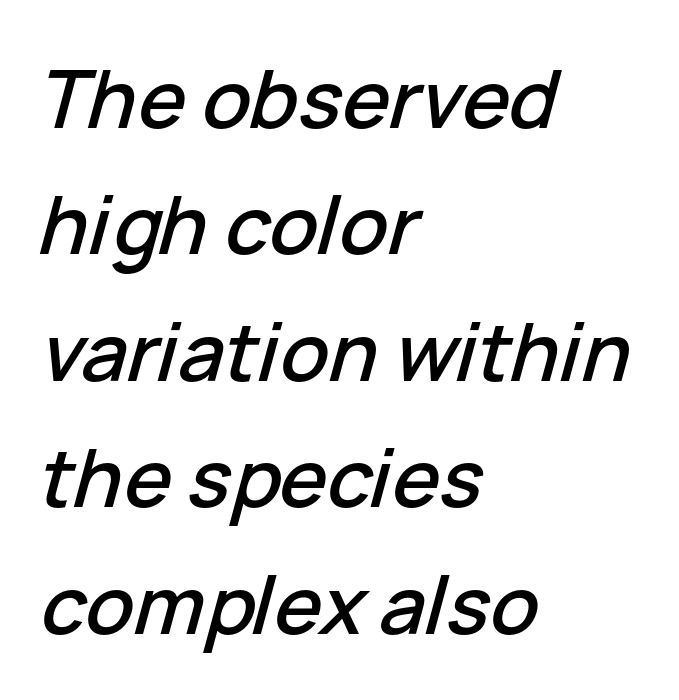
{"italic": "yes", "lean": "right", "slant_degrees": 15, "width": "normal", "stroke_contrast": "low", "x_height": "medium", "monospaced": "no", "underline": "no", "align": "left", "line_spacing": "normal", "line_spacing_ratio": 1.58, "letter_spacing": "normal", "letter_spacing_em": 0.0, "glyph_px": 80}
